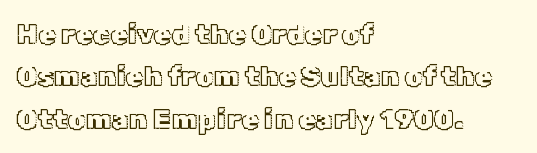
{"italic": "no", "width": "normal", "x_height": "medium", "monospaced": "no", "underline": "no", "align": "left", "line_spacing": "normal", "line_spacing_ratio": 1.51, "letter_spacing": "normal", "letter_spacing_em": 0.0, "glyph_px": 28}
